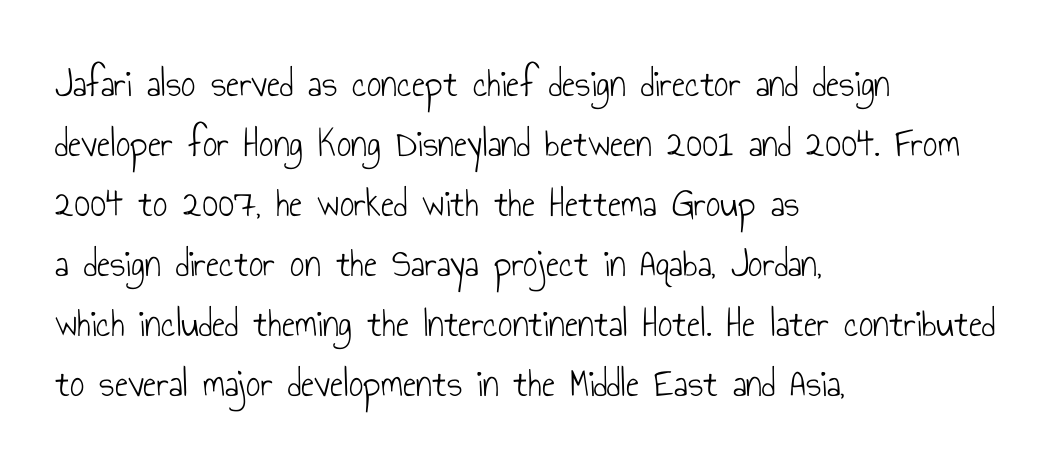
The image shows 40 px light, condensed sans-serif type, upright; set left-aligned, normal line spacing (1.5x), normal letter spacing, not underlined; low stroke contrast and a small x-height.
